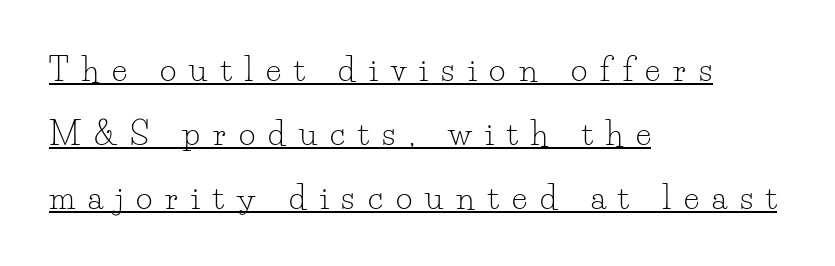
{"serif": "yes", "italic": "no", "bold": "no", "weight": "light", "width": "normal", "stroke_contrast": "low", "x_height": "small", "monospaced": "no", "underline": "yes", "align": "left", "line_spacing": "loose", "line_spacing_ratio": 2.0, "letter_spacing": "wide", "letter_spacing_em": 0.41, "glyph_px": 32}
